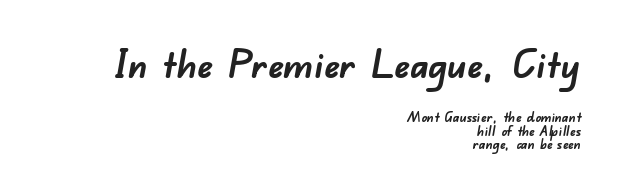
You could not count columns in this text — the font is proportionally spaced. Alignment: flush right. Nothing sits at the stroke ends, so this counts as sans-serif. Does extra space separate the letters? No, they use regular spacing. One glance says dense: line gaps are narrower than usual.
